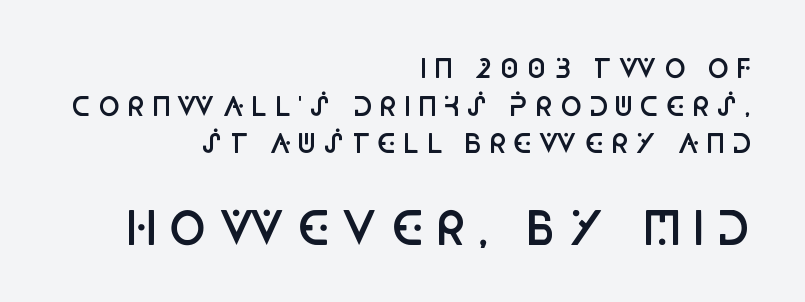
The image shows 45 px semibold, condensed sans-serif type, upright; set right-aligned, normal line spacing (1.45x), unusually wide letter spacing (+0.25 em), not underlined; the second (bottom) block is 1.73x larger; low stroke contrast and a large x-height.
